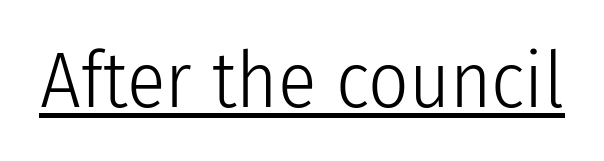
Q: Is the text bold? A: No.
Q: Is the text italic (slanted)? A: No, it is upright.
Q: Is the typeface a serif or a sans-serif typeface? A: Sans-serif.
Q: Is the text underlined? A: Yes.
Q: Is the spacing between letters normal or unusually wide? A: Normal.
Q: Width (condensed, normal, or wide)? A: Condensed.
Q: Stroke contrast? A: Low.
Q: x-height? A: Medium.
Q: Monospaced? A: No.
